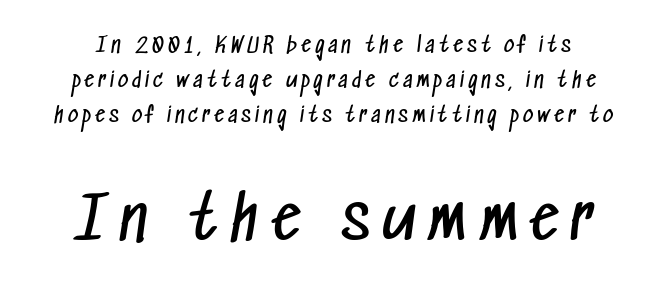
{"serif": "no", "bold": "no", "weight": "regular", "width": "condensed", "stroke_contrast": "low", "x_height": "medium", "monospaced": "no", "underline": "no", "line_spacing_ratio": 1.74, "letter_spacing": "wide", "letter_spacing_em": 0.21, "larger_block": "second", "size_ratio": 2.95, "glyph_px": 59}
